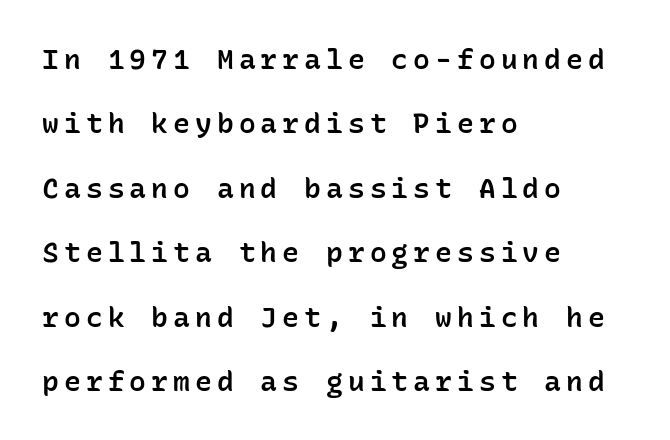
{"serif": "no", "italic": "no", "bold": "semi", "weight": "semibold", "width": "normal", "stroke_contrast": "low", "x_height": "medium", "monospaced": "yes", "underline": "no", "align": "left", "line_spacing": "loose", "line_spacing_ratio": 2.3, "glyph_px": 28}
